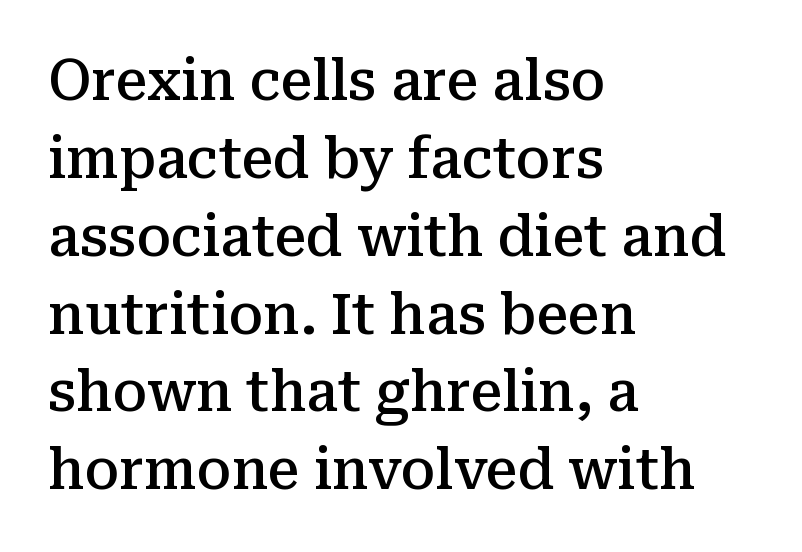
The image shows 56 px semibold serif type, upright; set left-aligned, normal line spacing (1.39x), normal letter spacing, not underlined; medium stroke contrast and a medium x-height.
